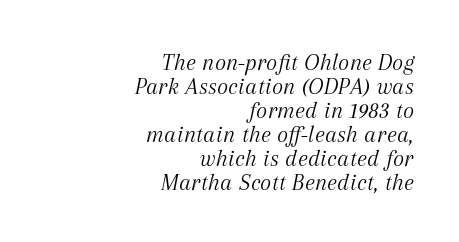
The strip under each line holds only bare page. Tracking value appears to be zero — textbook default spacing. The rendering anchors every line to the right-hand side. Italic: yes, the glyphs are oblique. The designer dialed line spacing down below the default.
